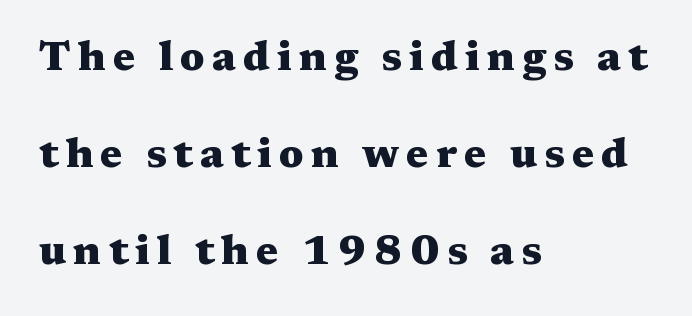
Do the letters lean? They stand straight. Line spacing here is loose. The face used here is seriffed, in the tradition of book romans. If you drew a ruler down the left edge, every line would touch it.
